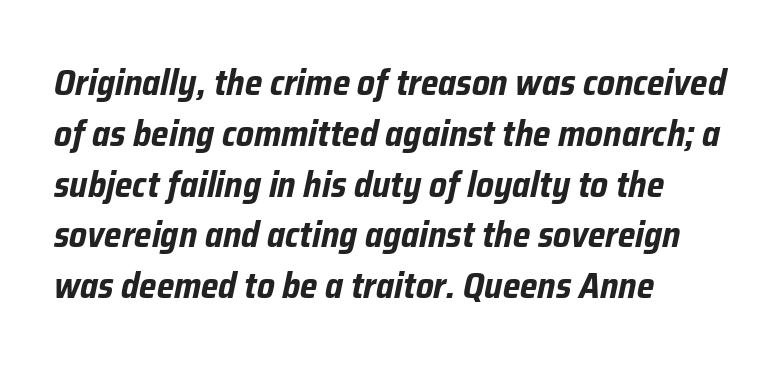
{"italic": "yes", "lean": "right", "slant_degrees": 12, "bold": "yes", "weight": "bold", "width": "condensed", "stroke_contrast": "low", "x_height": "medium", "monospaced": "no", "underline": "no", "align": "left", "line_spacing": "normal", "line_spacing_ratio": 1.41, "letter_spacing": "normal", "letter_spacing_em": 0.0, "glyph_px": 36}
